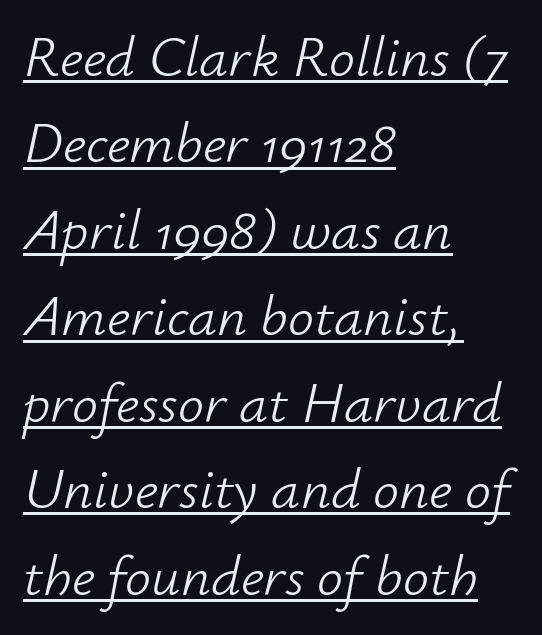
Between one letter and the next there's only the usual sliver of space. Line starts are locked; line ends wander. The weight would be labelled regular, book, light, or lighter still. Line spacing here is normal. The face used here is proportionally spaced, like ordinary book or web type. The rendering applies a slant to the glyphs.
